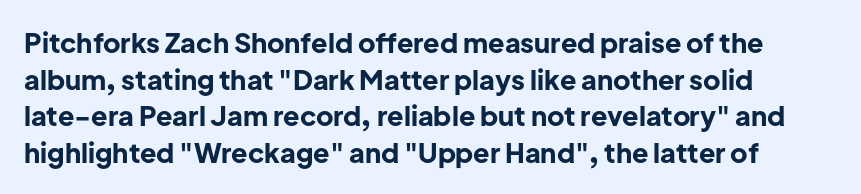
Casual observation: everything's shoved over to the left. Look at the tracking — it's just the regular setting, nothing added. The rendering uses a moderate line-height, typical for paragraphs. Decoration check: the copy has no underline. The face used here has the dense, thick strokes of a bold. The typography opts for an upright posture over an oblique one.
